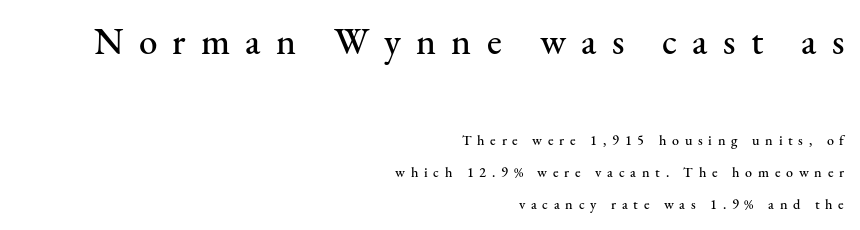
Each line ends at the same right margin while the left side varies. Compare the two chunks: the upper has the greater cap height. Beneath every word, the page is bare. Each letter's strokes conclude with small projecting serifs. The lines are spread far apart with generous leading. The type sits square on the baseline with zero lean.
